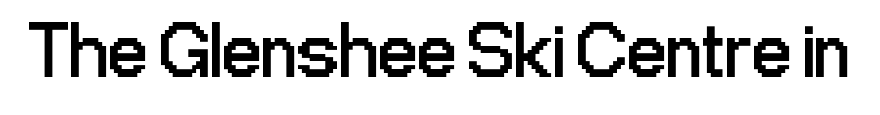
Q: Is the text bold? A: No.
Q: Is the text italic (slanted)? A: No, it is upright.
Q: Is the typeface a serif or a sans-serif typeface? A: Sans-serif.
Q: Is the text underlined? A: No.
Q: Is the spacing between letters normal or unusually wide? A: Normal.
Q: Width (condensed, normal, or wide)? A: Condensed.
Q: Stroke contrast? A: Low.
Q: x-height? A: Medium.
Q: Monospaced? A: No.
